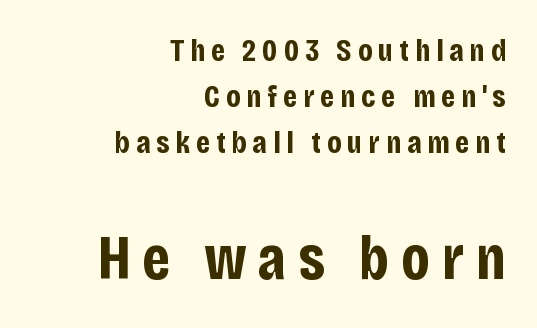
Ascenders rise straight up at ninety degrees. How heavy is the stroke? Heavy — this is a bold. A student would notice the bottom passage is typeset larger than what precedes it. Is this a fixed-width face? No — the glyphs have proportional, varying widths.
